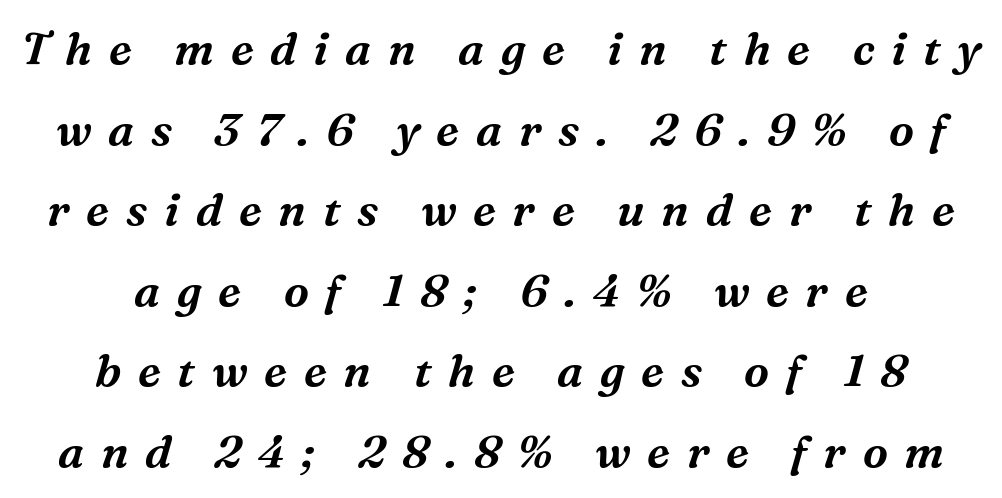
Line starts and ends both wander, symmetrically. These lines have a slow, spaced-out rhythm from letter to letter. Each letter's strokes conclude with small projecting serifs. Each row of text sits above clean, open space. This sample has the flowing, uneven cadence of proportional lettering. This is oblique type, the kind used for emphasis or titles.
